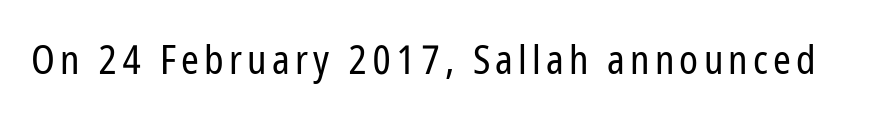
Q: Is the text bold? A: No.
Q: Is the text italic (slanted)? A: No, it is upright.
Q: Is the typeface a serif or a sans-serif typeface? A: Sans-serif.
Q: Is the text underlined? A: No.
Q: Width (condensed, normal, or wide)? A: Condensed.
Q: Stroke contrast? A: Low.
Q: x-height? A: Medium.
Q: Monospaced? A: No.
